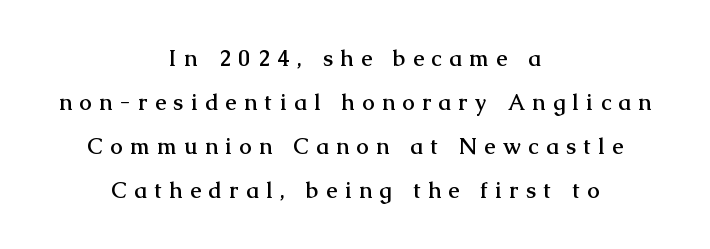
What weight is shown? A full bold with thick strokes. Underlining? Definitely not there. In terms of letterspacing, this is a distinctly airy, spread setting. The rag falls on both sides of this text block equally.
